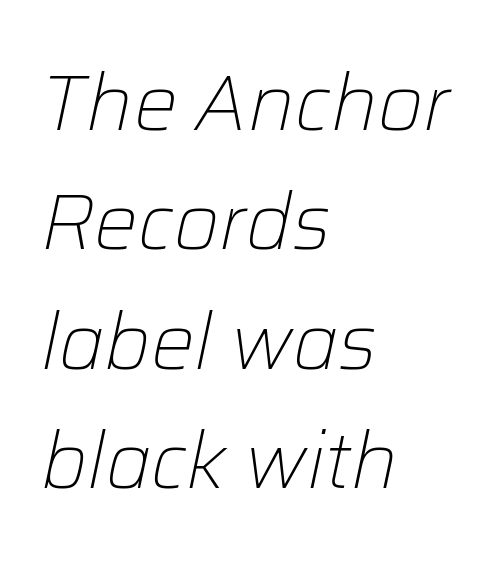
The image shows 78 px light type, italic (leaning right); set left-aligned, normal line spacing (1.53x), normal letter spacing, not underlined; low stroke contrast and a medium x-height.
